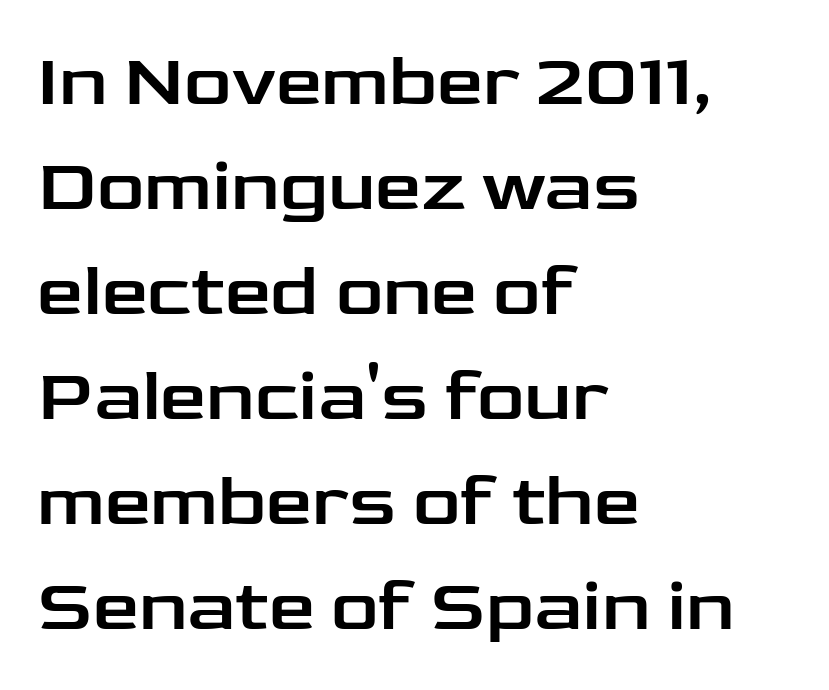
Grotesque or geometric, the face here clearly has no serifs. Leading matches the norm, producing a regular column. Here the designer chose a conventional face with non-uniform glyph widths. The type sits square on the baseline with zero lean. A bare baseline throughout the passage. These lines are set flush left with a ragged right edge.
